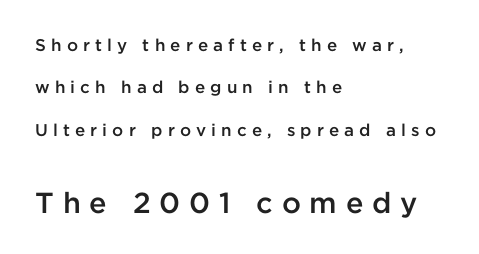
Q: Is the text bold? A: Semi-bold.
Q: Is the text italic (slanted)? A: No, it is upright.
Q: Is the typeface a serif or a sans-serif typeface? A: Sans-serif.
Q: Is the text underlined? A: No.
Q: How is the paragraph aligned? A: Left-aligned.
Q: Is the spacing between letters normal or unusually wide? A: Unusually wide.
Q: Is the spacing between lines tight, normal or loose? A: Loose.
Q: Which block of text is set in a larger size, the first (top) or the second (bottom)? A: The second (bottom) one.
Q: Width (condensed, normal, or wide)? A: Normal.
Q: Stroke contrast? A: Low.
Q: x-height? A: Medium.
Q: Monospaced? A: No.
